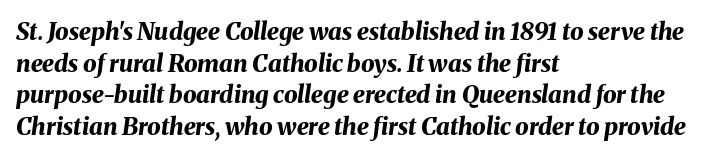
The image shows 24 px bold type, italic (leaning right); set left-aligned, normal line spacing (1.32x), normal letter spacing, not underlined.
